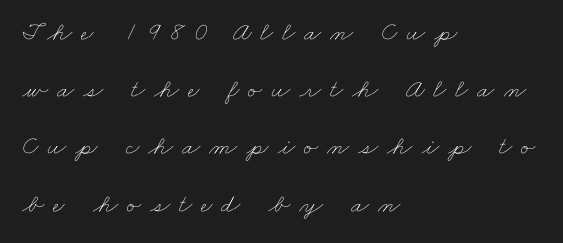
Between one letter and the next there's a generous, obvious gap. Honestly, there is no underline to notice here at all. Counters stay open thanks to moderate or lighter strokes. The designer dialed line spacing up above the default.
